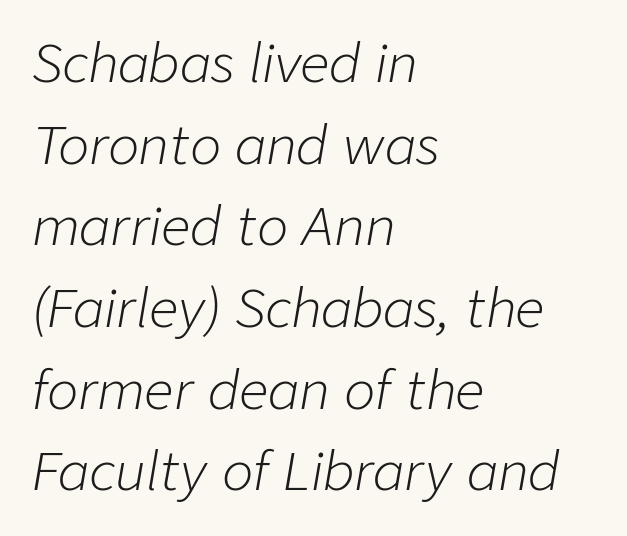
The image shows 52 px light type, italic (leaning right); set left-aligned, normal line spacing (1.57x), normal letter spacing, not underlined; low stroke contrast and a medium x-height.
